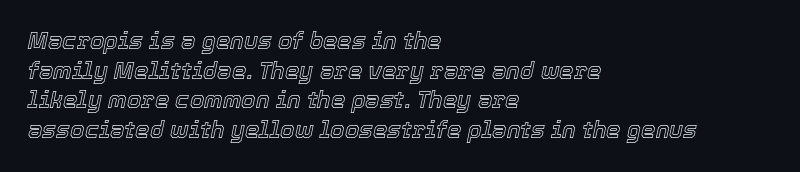
The image shows 23 px text type, italic (leaning right); set left-aligned, normal line spacing (1.29x), normal letter spacing, not underlined.
